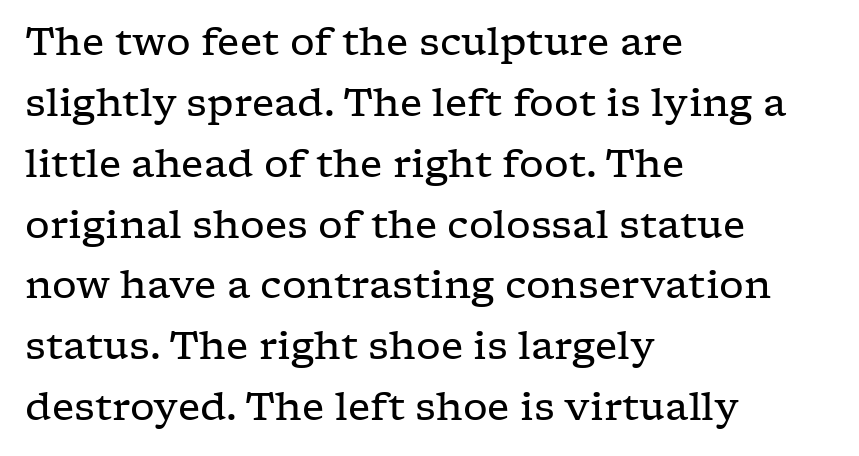
Old-style or modern, the face here clearly has serifs. Normally led — the rows are evenly, conventionally spaced. The rendering anchors every line to the left-hand side. These lines were composed using upright roman letters.
